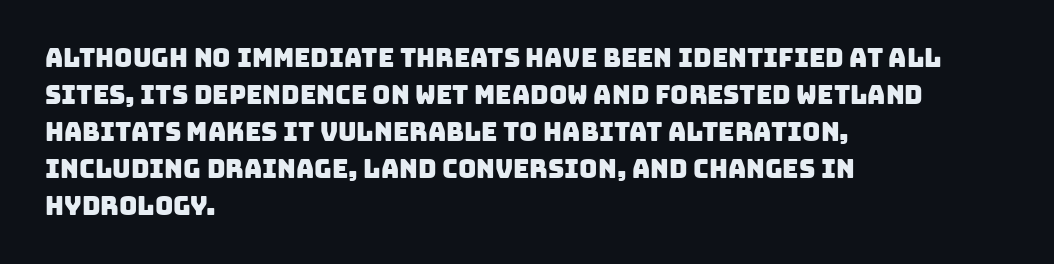
Q: Is the text underlined? A: No.
Q: How is the paragraph aligned? A: Left-aligned.
Q: Is the spacing between letters normal or unusually wide? A: Normal.
Q: Is the spacing between lines tight, normal or loose? A: Normal.
